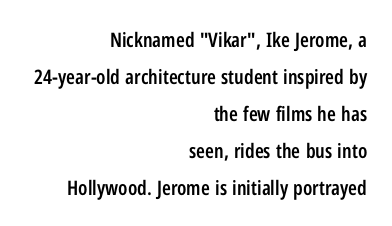
The image shows 20 px text type, upright; set right-aligned, line spacing 1.85x, normal letter spacing, not underlined.
